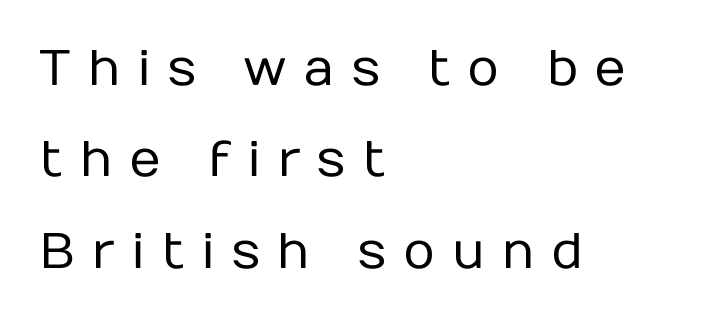
{"serif": "no", "italic": "no", "bold": "no", "weight": "regular", "width": "normal", "stroke_contrast": "low", "x_height": "medium", "monospaced": "no", "underline": "no", "align": "left", "line_spacing_ratio": 1.83, "letter_spacing": "wide", "letter_spacing_em": 0.32, "glyph_px": 50}
